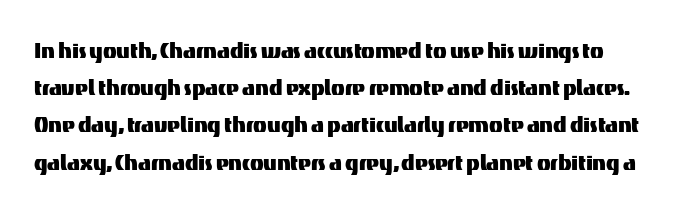
{"serif": "no", "italic": "no", "width": "normal", "stroke_contrast": "medium", "x_height": "medium", "monospaced": "no", "underline": "no", "line_spacing": "normal", "line_spacing_ratio": 1.33, "letter_spacing": "normal", "letter_spacing_em": 0.0, "glyph_px": 28}
